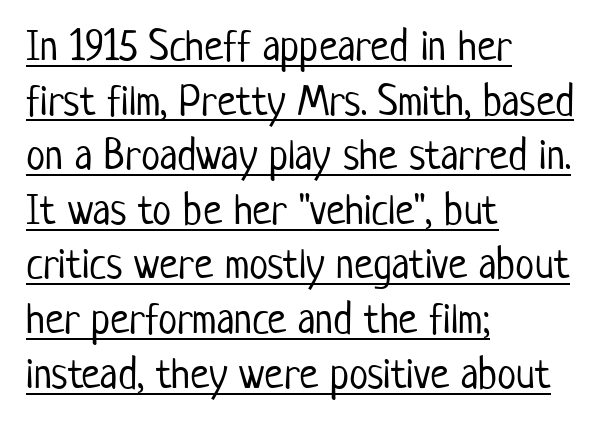
Q: Is the text bold? A: No.
Q: Is the text italic (slanted)? A: No, it is upright.
Q: Is the typeface a serif or a sans-serif typeface? A: Sans-serif.
Q: Is the text underlined? A: Yes.
Q: How is the paragraph aligned? A: Left-aligned.
Q: Is the spacing between letters normal or unusually wide? A: Normal.
Q: Is the spacing between lines tight, normal or loose? A: Normal.
Q: Width (condensed, normal, or wide)? A: Condensed.
Q: Stroke contrast? A: Low.
Q: x-height? A: Medium.
Q: Monospaced? A: No.
